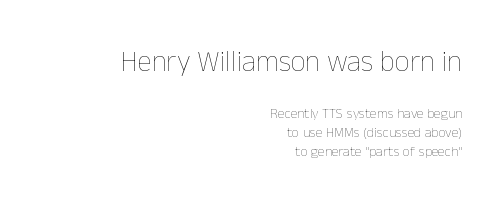
Q: Is the text bold? A: No.
Q: Is the text italic (slanted)? A: No, it is upright.
Q: Is the text underlined? A: No.
Q: How is the paragraph aligned? A: Right-aligned.
Q: Is the spacing between letters normal or unusually wide? A: Normal.
Q: Is the spacing between lines tight, normal or loose? A: Normal.
Q: Which block of text is set in a larger size, the first (top) or the second (bottom)? A: The first (top) one.
Q: Width (condensed, normal, or wide)? A: Normal.
Q: Stroke contrast? A: Low.
Q: x-height? A: Medium.
Q: Monospaced? A: No.
